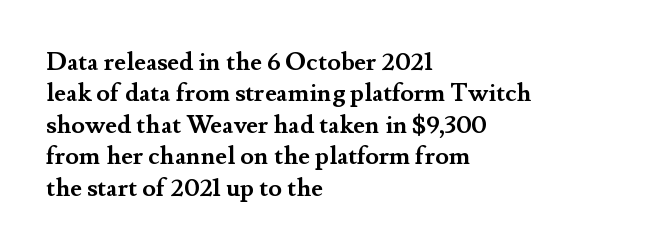
The image shows 25 px bold type, upright; set left-aligned, normal line spacing (1.26x), normal letter spacing, not underlined.
